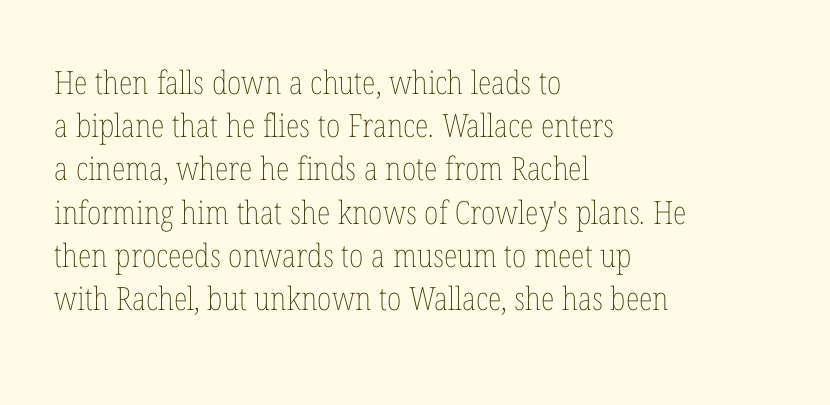
{"italic": "no", "bold": "no", "weight": "thin", "width": "condensed", "stroke_contrast": "low", "x_height": "medium", "monospaced": "no", "underline": "no", "align": "left", "line_spacing": "normal", "line_spacing_ratio": 1.35, "letter_spacing": "normal", "letter_spacing_em": 0.0, "glyph_px": 32}
